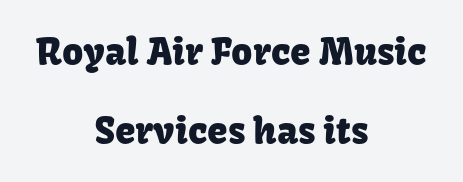
The image shows 37 px sans-serif type, upright; set centered, loose line spacing (2.13x), normal letter spacing, not underlined; low stroke contrast and a medium x-height.
